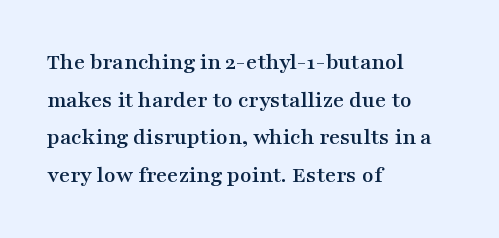
Q: Is the text italic (slanted)? A: No, it is upright.
Q: Is the text underlined? A: No.
Q: How is the paragraph aligned? A: Left-aligned.
Q: Is the spacing between letters normal or unusually wide? A: Normal.
Q: Is the spacing between lines tight, normal or loose? A: Normal.
